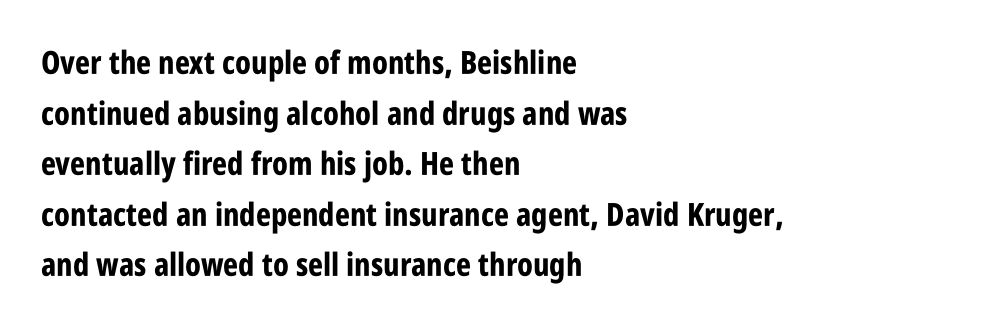
The image shows 32 px bold, condensed sans-serif type, upright; set left-aligned, normal line spacing (1.58x), normal letter spacing, not underlined; low stroke contrast and a large x-height.
